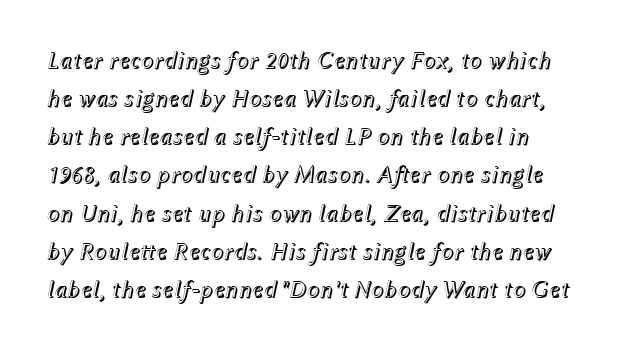
{"italic": "yes", "lean": "right", "slant_degrees": 12, "underline": "no", "line_spacing": "normal", "line_spacing_ratio": 1.59, "letter_spacing": "normal", "letter_spacing_em": 0.0, "glyph_px": 24}
